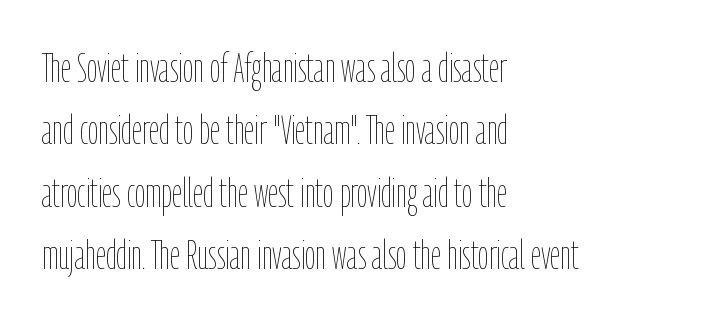
The image shows 41 px thin, condensed type, upright; set left-aligned, normal line spacing (1.52x), normal letter spacing, not underlined; low stroke contrast and a medium x-height.
